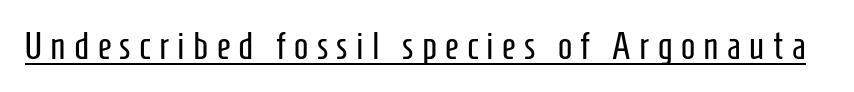
Q: Is the text bold? A: No.
Q: Is the text italic (slanted)? A: No, it is upright.
Q: Is the typeface a serif or a sans-serif typeface? A: Sans-serif.
Q: Is the text underlined? A: Yes.
Q: Is the spacing between letters normal or unusually wide? A: Unusually wide.
Q: Width (condensed, normal, or wide)? A: Condensed.
Q: Stroke contrast? A: Low.
Q: x-height? A: Medium.
Q: Monospaced? A: No.
